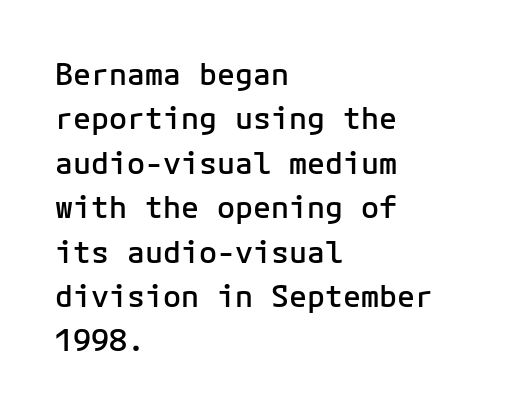
{"serif": "no", "italic": "no", "bold": "semi", "weight": "semibold", "width": "normal", "stroke_contrast": "low", "x_height": "medium", "monospaced": "yes", "underline": "no", "align": "left", "line_spacing": "normal", "line_spacing_ratio": 1.48, "letter_spacing": "normal", "letter_spacing_em": 0.0, "glyph_px": 30}
